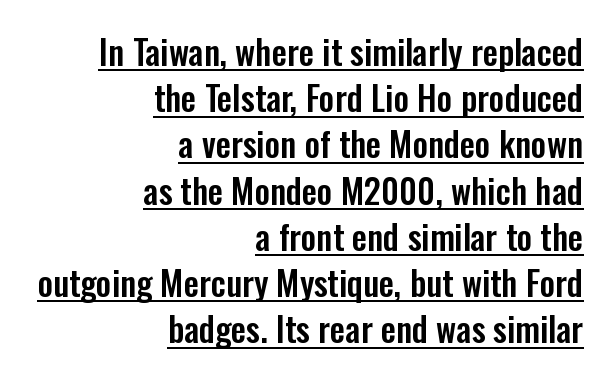
{"serif": "no", "italic": "no", "width": "condensed", "stroke_contrast": "low", "x_height": "medium", "monospaced": "no", "underline": "yes", "align": "right", "line_spacing": "normal", "line_spacing_ratio": 1.36, "letter_spacing": "normal", "letter_spacing_em": 0.0, "glyph_px": 34}
